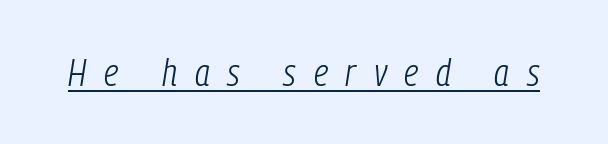
The image shows 38 px light, condensed type, italic (leaning right); set unusually wide letter spacing (+0.47 em), underlined; low stroke contrast and a medium x-height.
